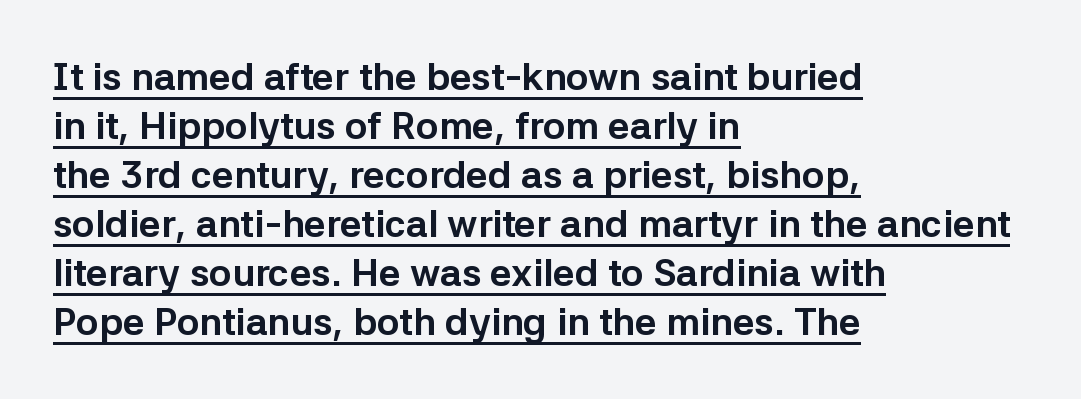
Q: Is the text bold? A: Yes.
Q: Is the text italic (slanted)? A: No, it is upright.
Q: Is the typeface a serif or a sans-serif typeface? A: Sans-serif.
Q: Is the text underlined? A: Yes.
Q: How is the paragraph aligned? A: Left-aligned.
Q: Is the spacing between letters normal or unusually wide? A: Normal.
Q: Is the spacing between lines tight, normal or loose? A: Normal.
Q: Width (condensed, normal, or wide)? A: Normal.
Q: Stroke contrast? A: Low.
Q: x-height? A: Medium.
Q: Monospaced? A: No.
